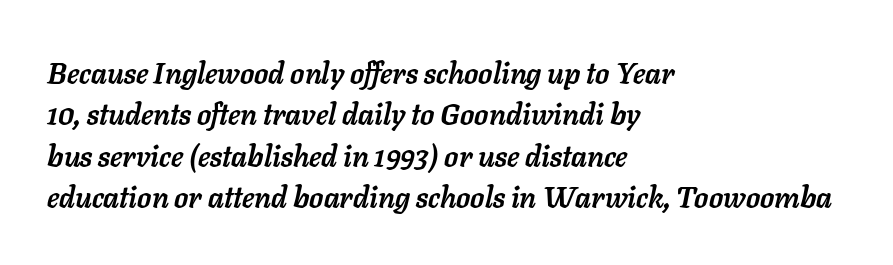
Q: Is the text bold? A: Yes.
Q: Is the text italic (slanted)? A: Yes, it leans right by about 11 degrees.
Q: Is the text underlined? A: No.
Q: How is the paragraph aligned? A: Left-aligned.
Q: Is the spacing between letters normal or unusually wide? A: Normal.
Q: Is the spacing between lines tight, normal or loose? A: Normal.
Q: Width (condensed, normal, or wide)? A: Normal.
Q: Stroke contrast? A: Low.
Q: x-height? A: Medium.
Q: Monospaced? A: No.
